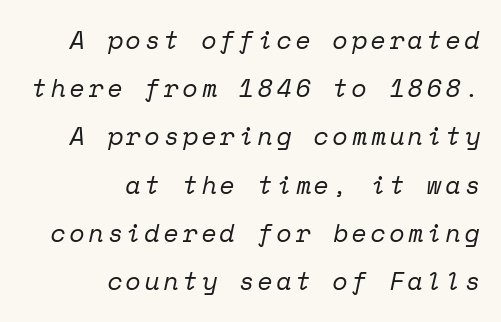
The rendering applies a slant to the glyphs. Typeset ragged left — the right edge is the straight one. Words float on clear page, feet unadorned. The letters look calm and open, with moderate or lighter stems.
